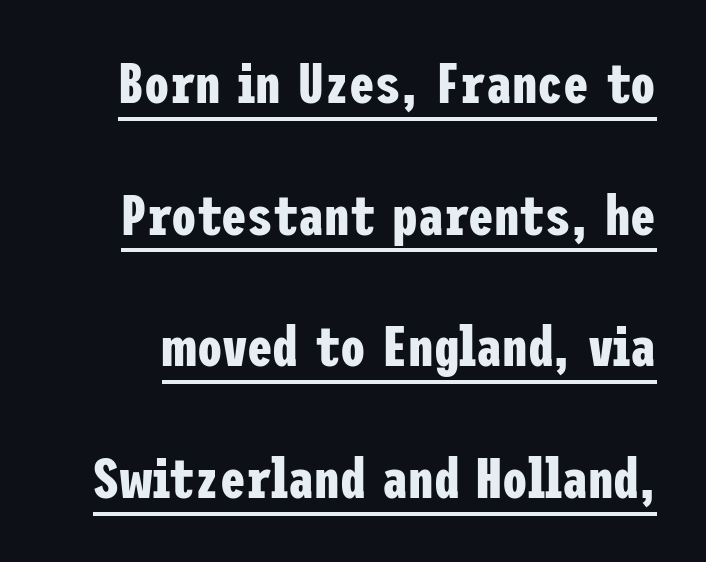
Q: Is the text bold? A: Yes.
Q: Is the text italic (slanted)? A: No, it is upright.
Q: Is the typeface a serif or a sans-serif typeface? A: Sans-serif.
Q: Is the text underlined? A: Yes.
Q: Is the spacing between letters normal or unusually wide? A: Normal.
Q: Is the spacing between lines tight, normal or loose? A: Loose.
Q: Width (condensed, normal, or wide)? A: Condensed.
Q: Stroke contrast? A: Low.
Q: x-height? A: Medium.
